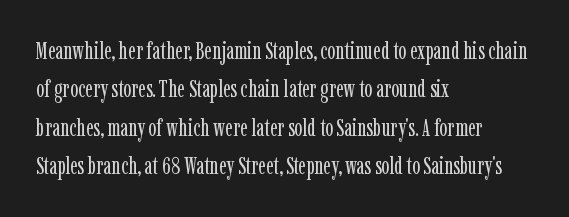
Q: Is the text bold? A: No.
Q: Is the text italic (slanted)? A: No, it is upright.
Q: Is the text underlined? A: No.
Q: How is the paragraph aligned? A: Left-aligned.
Q: Is the spacing between letters normal or unusually wide? A: Normal.
Q: Is the spacing between lines tight, normal or loose? A: Normal.
